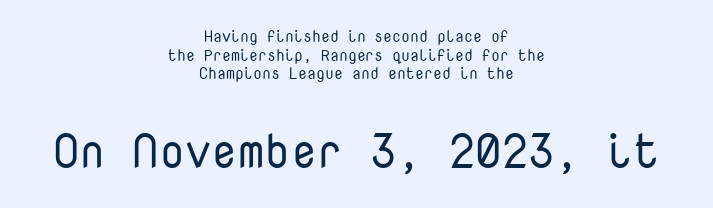
{"serif": "no", "italic": "no", "bold": "no", "weight": "regular", "width": "normal", "stroke_contrast": "low", "x_height": "medium", "monospaced": "yes", "underline": "no", "align": "center", "line_spacing_ratio": 1.16, "letter_spacing": "normal", "letter_spacing_em": 0.0, "larger_block": "second", "size_ratio": 2.94, "glyph_px": 47}
